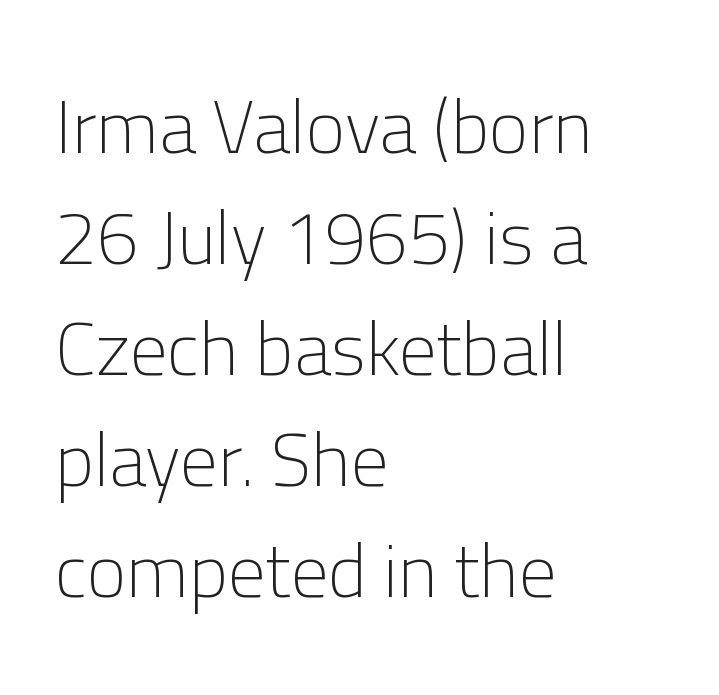
Q: Is the text bold? A: No.
Q: Is the text italic (slanted)? A: No, it is upright.
Q: Is the typeface a serif or a sans-serif typeface? A: Sans-serif.
Q: Is the text underlined? A: No.
Q: How is the paragraph aligned? A: Left-aligned.
Q: Is the spacing between letters normal or unusually wide? A: Normal.
Q: Is the spacing between lines tight, normal or loose? A: Normal.
Q: Width (condensed, normal, or wide)? A: Normal.
Q: Stroke contrast? A: Low.
Q: x-height? A: Medium.
Q: Monospaced? A: No.
